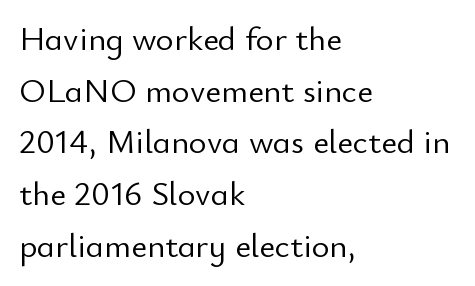
{"serif": "no", "italic": "no", "bold": "no", "weight": "light", "width": "normal", "stroke_contrast": "low", "x_height": "small", "monospaced": "no", "underline": "no", "align": "left", "line_spacing": "normal", "line_spacing_ratio": 1.52, "letter_spacing": "normal", "letter_spacing_em": 0.0, "glyph_px": 34}
